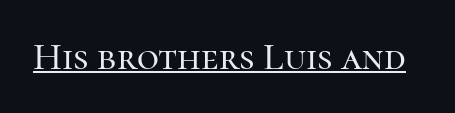
{"serif": "yes", "italic": "no", "width": "normal", "stroke_contrast": "high", "x_height": "medium", "monospaced": "no", "underline": "yes", "letter_spacing": "normal", "letter_spacing_em": 0.0, "glyph_px": 38}
